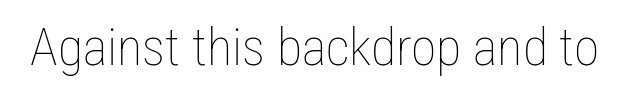
Q: Is the text bold? A: No.
Q: Is the text italic (slanted)? A: No, it is upright.
Q: Is the text underlined? A: No.
Q: Is the spacing between letters normal or unusually wide? A: Normal.
Q: Width (condensed, normal, or wide)? A: Condensed.
Q: Stroke contrast? A: Low.
Q: x-height? A: Medium.
Q: Monospaced? A: No.
